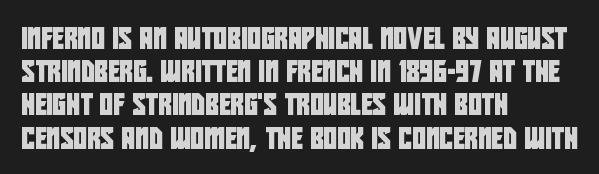
The image shows 21 px text type; set left-aligned, normal line spacing (1.58x), normal letter spacing, not underlined.
